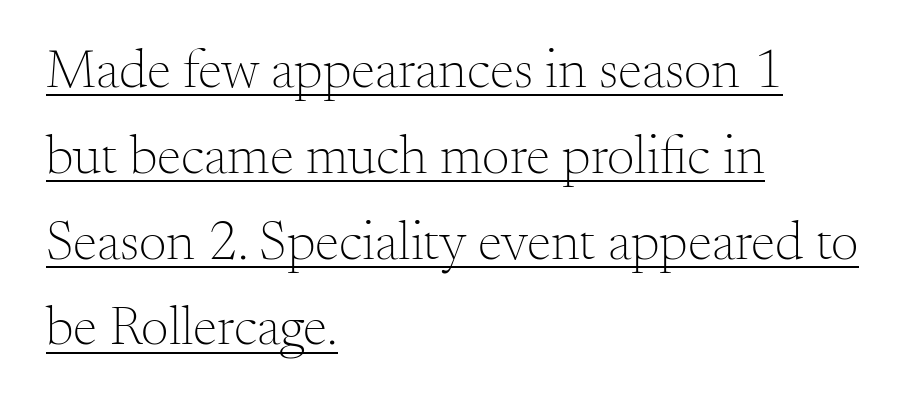
Q: Is the text bold? A: No.
Q: Is the text italic (slanted)? A: No, it is upright.
Q: Is the typeface a serif or a sans-serif typeface? A: Serif.
Q: Is the text underlined? A: Yes.
Q: How is the paragraph aligned? A: Left-aligned.
Q: Is the spacing between letters normal or unusually wide? A: Normal.
Q: Is the spacing between lines tight, normal or loose? A: Normal.
Q: Width (condensed, normal, or wide)? A: Normal.
Q: Stroke contrast? A: Medium.
Q: x-height? A: Small.
Q: Monospaced? A: No.
